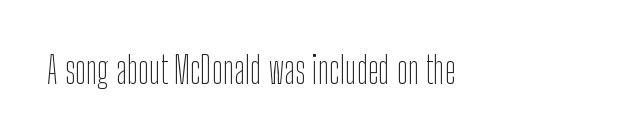
Q: Is the text bold? A: No.
Q: Is the text italic (slanted)? A: No, it is upright.
Q: Is the typeface a serif or a sans-serif typeface? A: Sans-serif.
Q: Is the text underlined? A: No.
Q: Is the spacing between letters normal or unusually wide? A: Normal.
Q: Width (condensed, normal, or wide)? A: Condensed.
Q: Stroke contrast? A: Low.
Q: x-height? A: Medium.
Q: Monospaced? A: No.
